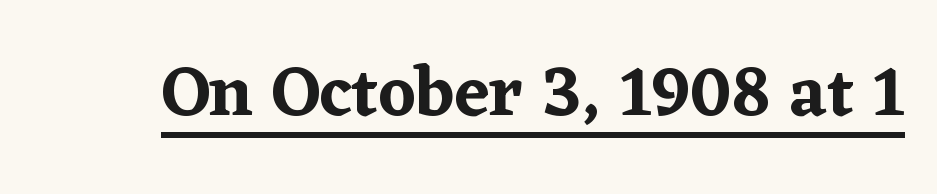
Q: Is the text italic (slanted)? A: No, it is upright.
Q: Is the typeface a serif or a sans-serif typeface? A: Serif.
Q: Is the text underlined? A: Yes.
Q: Is the spacing between letters normal or unusually wide? A: Normal.
Q: Width (condensed, normal, or wide)? A: Normal.
Q: Stroke contrast? A: Low.
Q: x-height? A: Medium.
Q: Monospaced? A: No.
